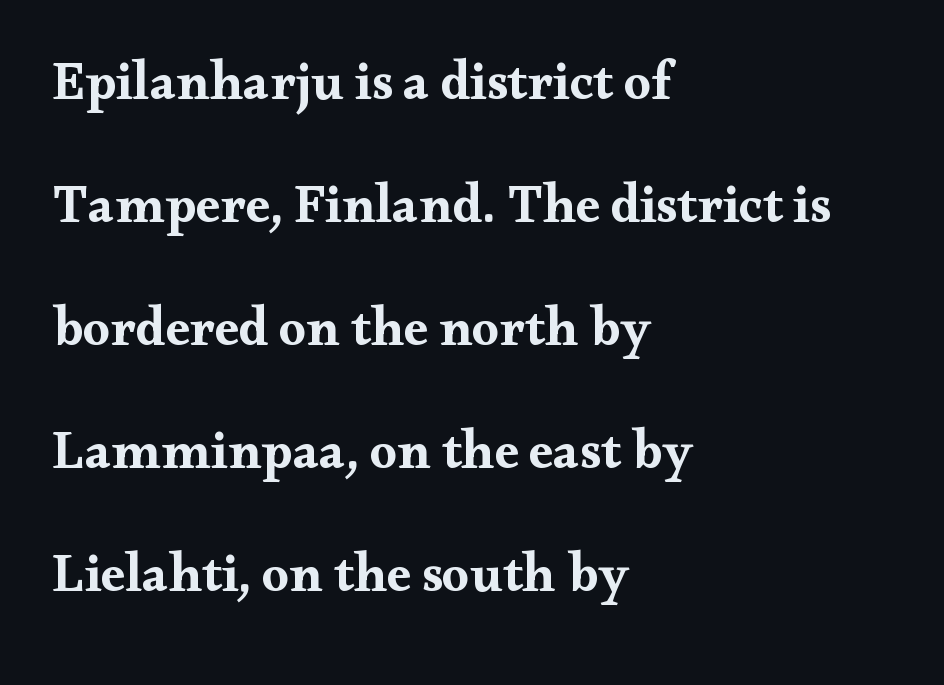
{"serif": "yes", "italic": "no", "bold": "yes", "weight": "bold", "width": "wide", "stroke_contrast": "medium", "x_height": "small", "monospaced": "no", "underline": "no", "align": "left", "line_spacing": "loose", "line_spacing_ratio": 2.28, "letter_spacing": "normal", "letter_spacing_em": 0.0, "glyph_px": 54}
